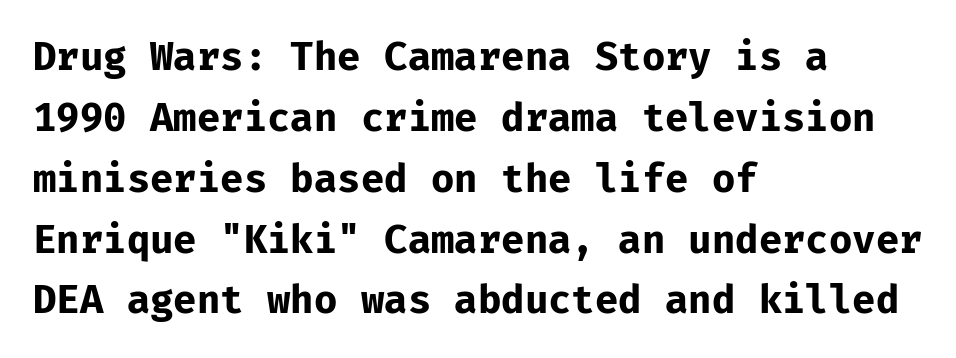
Q: Is the text bold? A: Yes.
Q: Is the text italic (slanted)? A: No, it is upright.
Q: Is the typeface a serif or a sans-serif typeface? A: Sans-serif.
Q: Is the text underlined? A: No.
Q: How is the paragraph aligned? A: Left-aligned.
Q: Is the spacing between letters normal or unusually wide? A: Normal.
Q: Is the spacing between lines tight, normal or loose? A: Normal.
Q: Width (condensed, normal, or wide)? A: Normal.
Q: Stroke contrast? A: Low.
Q: x-height? A: Medium.
Q: Monospaced? A: Yes.
